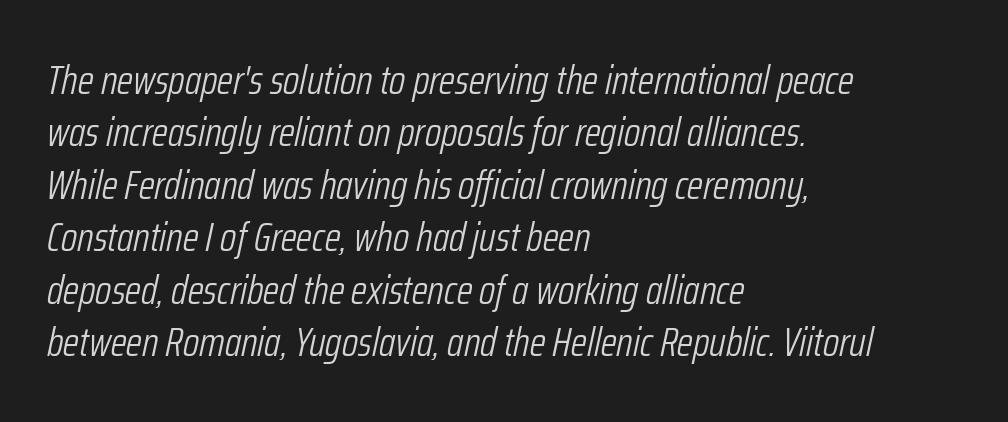
{"italic": "yes", "lean": "right", "slant_degrees": 12, "bold": "no", "weight": "light", "width": "condensed", "stroke_contrast": "low", "x_height": "medium", "monospaced": "no", "underline": "no", "align": "left", "line_spacing": "normal", "line_spacing_ratio": 1.28, "letter_spacing": "normal", "letter_spacing_em": 0.0, "glyph_px": 41}
